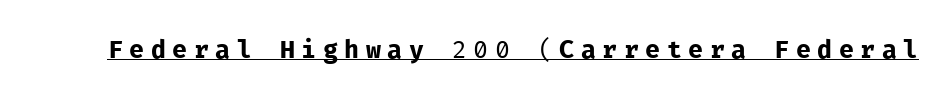
{"italic": "no", "bold": "no", "underline": "yes", "letter_spacing": "wide", "letter_spacing_em": 0.26, "glyph_px": 25}
